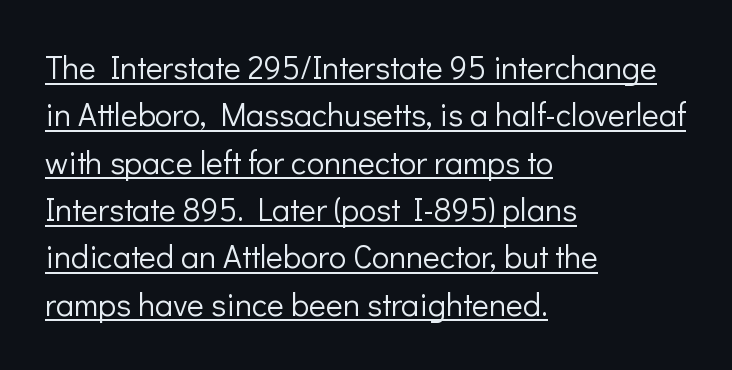
The vertical gap from one line to the next is medium. The letters advance in unequal steps, a hallmark of proportional type. Emphasis is given by a line drawn under the lettering. Each line starts at the same left margin while the right side varies.
